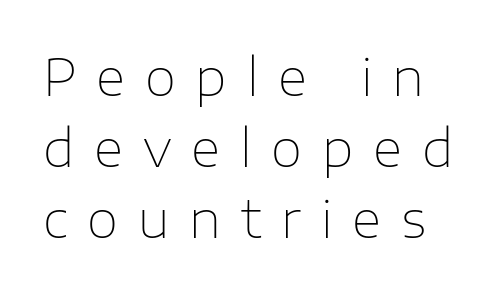
{"serif": "no", "italic": "no", "bold": "no", "weight": "thin", "width": "normal", "stroke_contrast": "low", "x_height": "medium", "monospaced": "no", "underline": "no", "line_spacing": "normal", "line_spacing_ratio": 1.39, "letter_spacing": "wide", "letter_spacing_em": 0.39, "glyph_px": 51}
